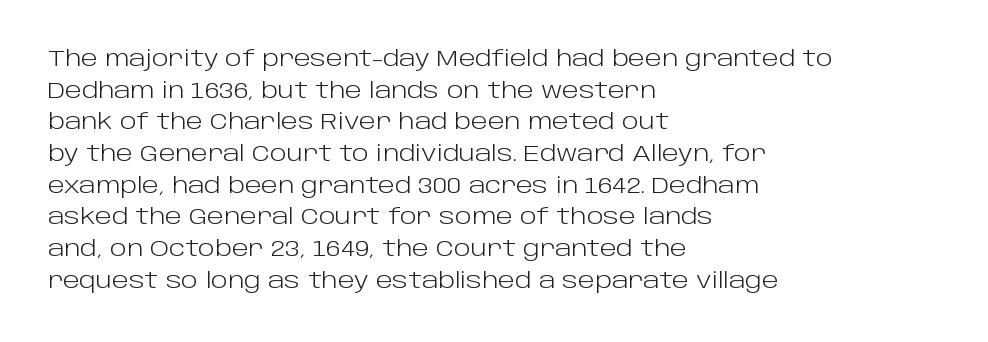
Ordinary non-slanted type is in use. Whoever set this chose a conventional vertical rhythm. Nothing unusual about the tracking: characters are spaced as the font intends. Every row of glyphs begins at an identical x-position on the left.
